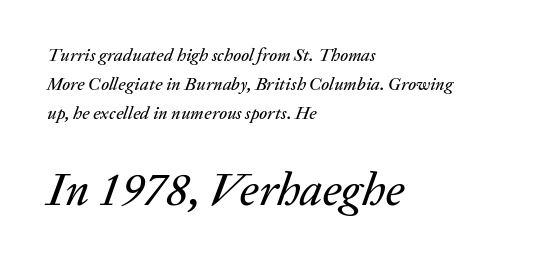
Regarding leading, the lines here are spaced in the standard way. These lines keep a tight, regular rhythm from letter to letter. The letters are slanted; this is an italic face. The rendering anchors every line to the left-hand side. The block sitting lower on the canvas is the one with enlarged characters.
